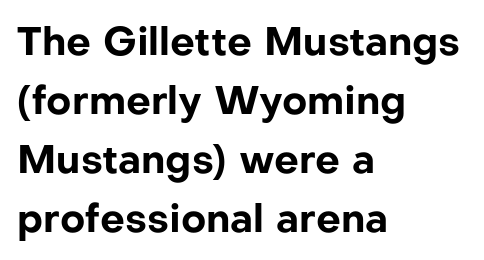
Q: Is the text bold? A: Yes.
Q: Is the text italic (slanted)? A: No, it is upright.
Q: Is the typeface a serif or a sans-serif typeface? A: Sans-serif.
Q: Is the text underlined? A: No.
Q: How is the paragraph aligned? A: Left-aligned.
Q: Is the spacing between letters normal or unusually wide? A: Normal.
Q: Is the spacing between lines tight, normal or loose? A: Normal.
Q: Width (condensed, normal, or wide)? A: Normal.
Q: Stroke contrast? A: Low.
Q: x-height? A: Medium.
Q: Monospaced? A: No.
